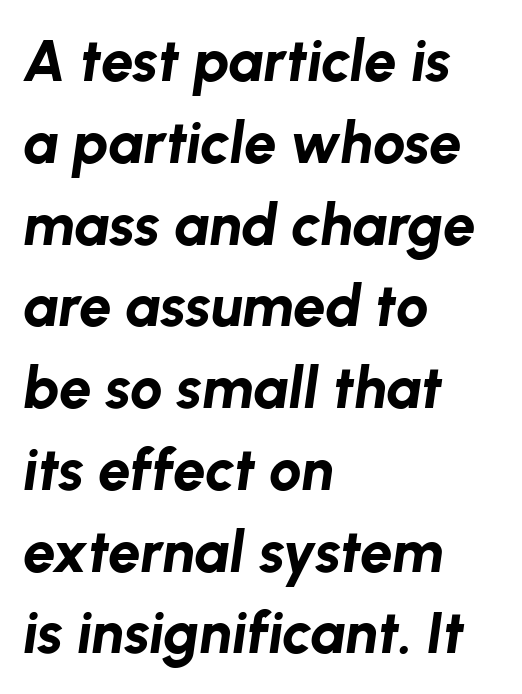
The image shows 58 px bold type, italic (leaning right); set left-aligned, normal line spacing (1.41x), normal letter spacing, not underlined; low stroke contrast and a medium x-height.
